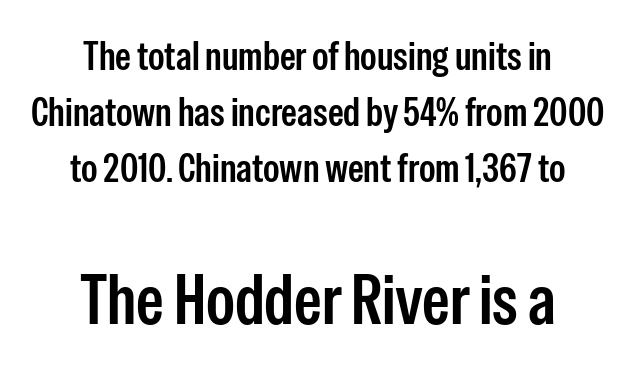
{"serif": "no", "italic": "no", "width": "condensed", "stroke_contrast": "low", "x_height": "medium", "monospaced": "no", "underline": "no", "align": "center", "line_spacing": "normal", "line_spacing_ratio": 1.4, "letter_spacing": "normal", "letter_spacing_em": 0.0, "larger_block": "second", "size_ratio": 1.75, "glyph_px": 70}
